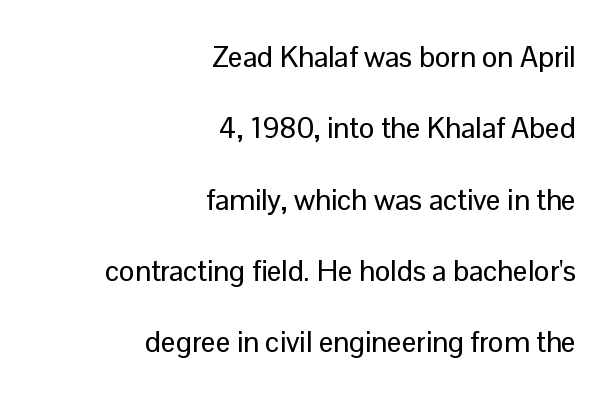
{"serif": "no", "italic": "no", "width": "normal", "stroke_contrast": "low", "x_height": "medium", "monospaced": "no", "underline": "no", "align": "right", "line_spacing": "loose", "line_spacing_ratio": 2.46, "letter_spacing": "normal", "letter_spacing_em": 0.0, "glyph_px": 29}
